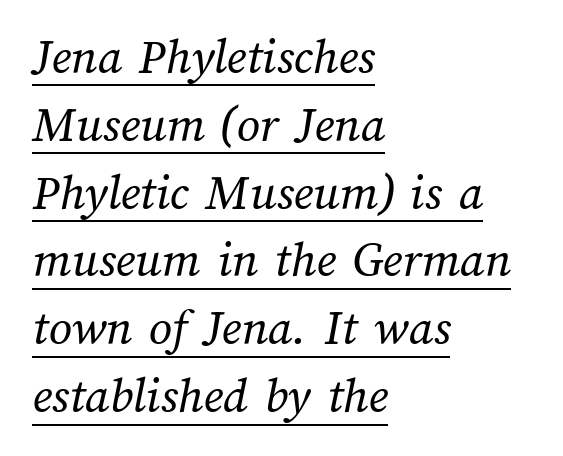
The image shows 51 px regular-weight type; set left-aligned, normal line spacing (1.33x), normal letter spacing, underlined; medium stroke contrast and a medium x-height.
